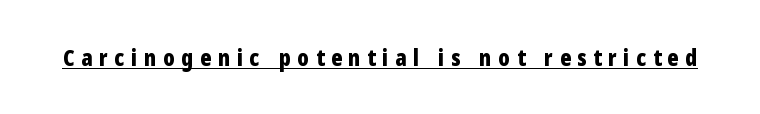
Q: Is the text bold? A: Yes.
Q: Is the text italic (slanted)? A: No, it is upright.
Q: Is the text underlined? A: Yes.
Q: Is the spacing between letters normal or unusually wide? A: Unusually wide.
